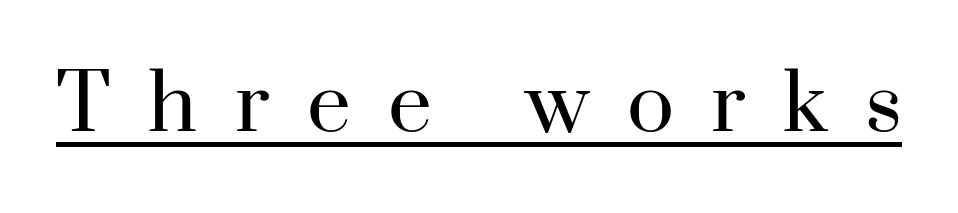
The image shows 78 px regular-weight serif type, upright; set unusually wide letter spacing (+0.48 em), underlined; high stroke contrast and a small x-height.
